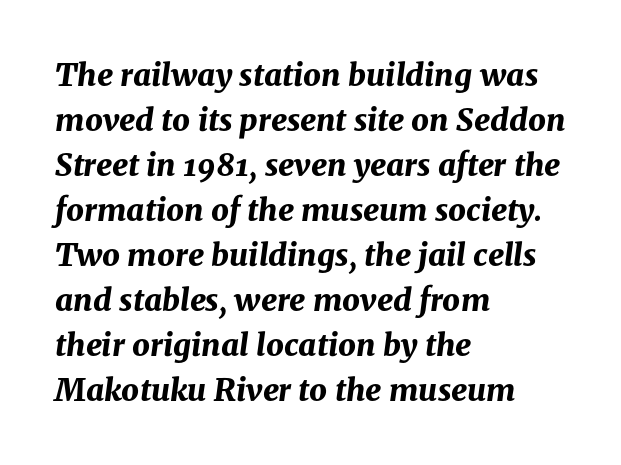
Q: Is the text bold? A: Yes.
Q: Is the text italic (slanted)? A: Yes, it leans right by about 8 degrees.
Q: Is the text underlined? A: No.
Q: How is the paragraph aligned? A: Left-aligned.
Q: Is the spacing between letters normal or unusually wide? A: Normal.
Q: Is the spacing between lines tight, normal or loose? A: Normal.
Q: Width (condensed, normal, or wide)? A: Normal.
Q: Stroke contrast? A: Medium.
Q: x-height? A: Medium.
Q: Monospaced? A: No.
